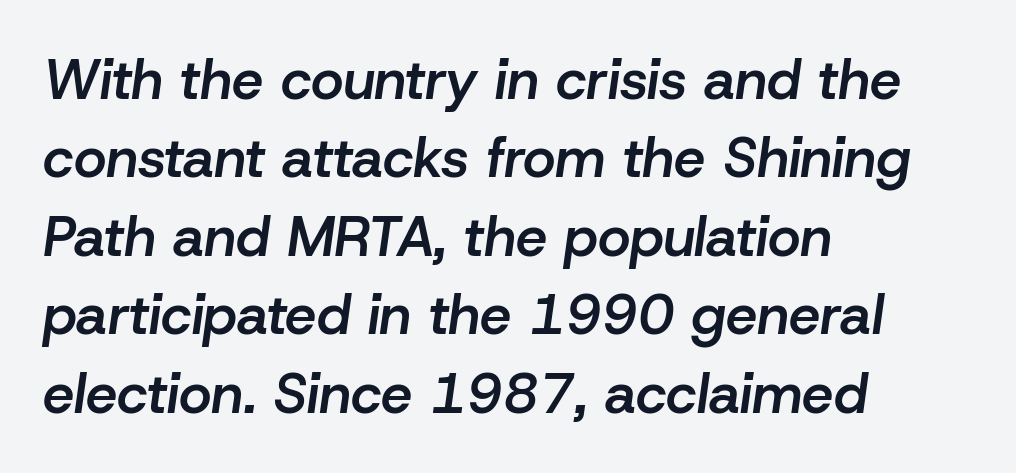
{"italic": "yes", "lean": "right", "slant_degrees": 8, "bold": "semi", "weight": "semibold", "width": "normal", "stroke_contrast": "low", "x_height": "medium", "monospaced": "no", "underline": "no", "align": "left", "line_spacing": "normal", "line_spacing_ratio": 1.4, "letter_spacing": "normal", "letter_spacing_em": 0.0, "glyph_px": 56}
